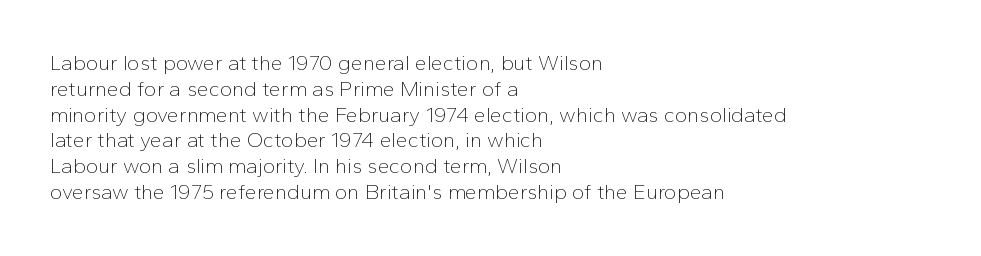
Visually the block forms a straight wall on the left and a jagged coastline on the right. This sample uses plain, unmodified letter spacing. The face looks like a standard text weight, possibly lighter. Check under the words: just untouched page. Does the lettering tilt? It doesn't — this is upright.
